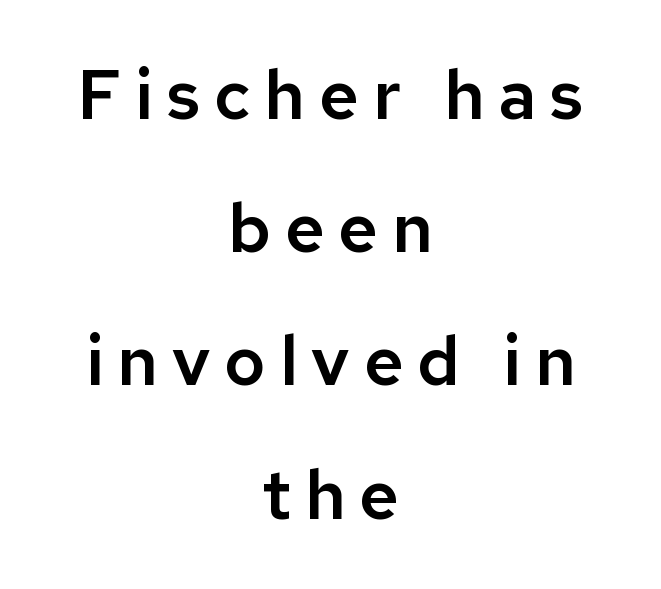
The image shows 69 px sans-serif type, upright; set centered, loose line spacing (1.93x), unusually wide letter spacing (+0.2 em), not underlined; low stroke contrast and a medium x-height.
